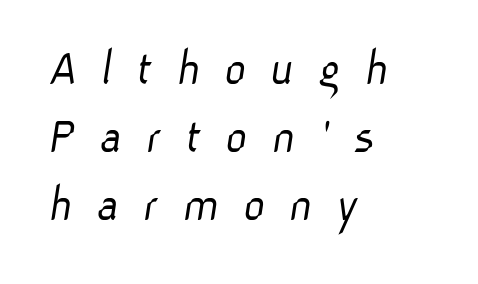
{"serif": "no", "bold": "no", "weight": "light", "width": "normal", "stroke_contrast": "low", "x_height": "medium", "monospaced": "no", "underline": "no", "align": "left", "line_spacing": "normal", "line_spacing_ratio": 1.31, "letter_spacing": "wide", "letter_spacing_em": 0.47, "glyph_px": 52}
